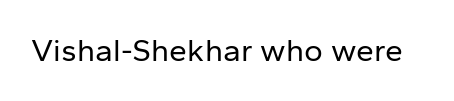
The rendering keeps characters at their native spacing. Each letter's strokes conclude bluntly, with no projecting serifs. Heaviness? Minimal to ordinary, like unemphasized prose. Clear beneath every line of the passage. Character widths vary here, with narrow letters taking less room than wide ones.
